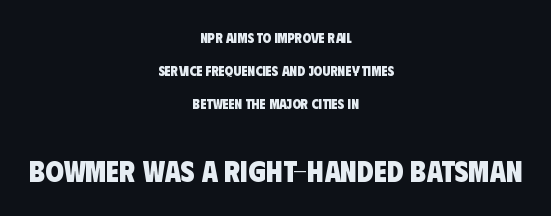
Q: Is the text bold? A: Yes.
Q: Is the typeface a serif or a sans-serif typeface? A: Sans-serif.
Q: Is the text underlined? A: No.
Q: How is the paragraph aligned? A: Centered.
Q: Is the spacing between letters normal or unusually wide? A: Normal.
Q: Is the spacing between lines tight, normal or loose? A: Loose.
Q: Which block of text is set in a larger size, the first (top) or the second (bottom)? A: The second (bottom) one.
Q: Width (condensed, normal, or wide)? A: Condensed.
Q: Stroke contrast? A: Low.
Q: x-height? A: Large.
Q: Monospaced? A: No.
